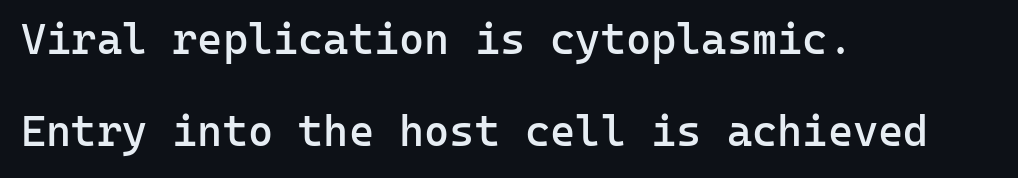
This is moderately heavy type, rendered in semibold. Words appear dense and cohesive because spacing is normal. Do the characters align in a grid? Yes, the font is monospaced. Every stem runs plumb, perpendicular to the baseline.
